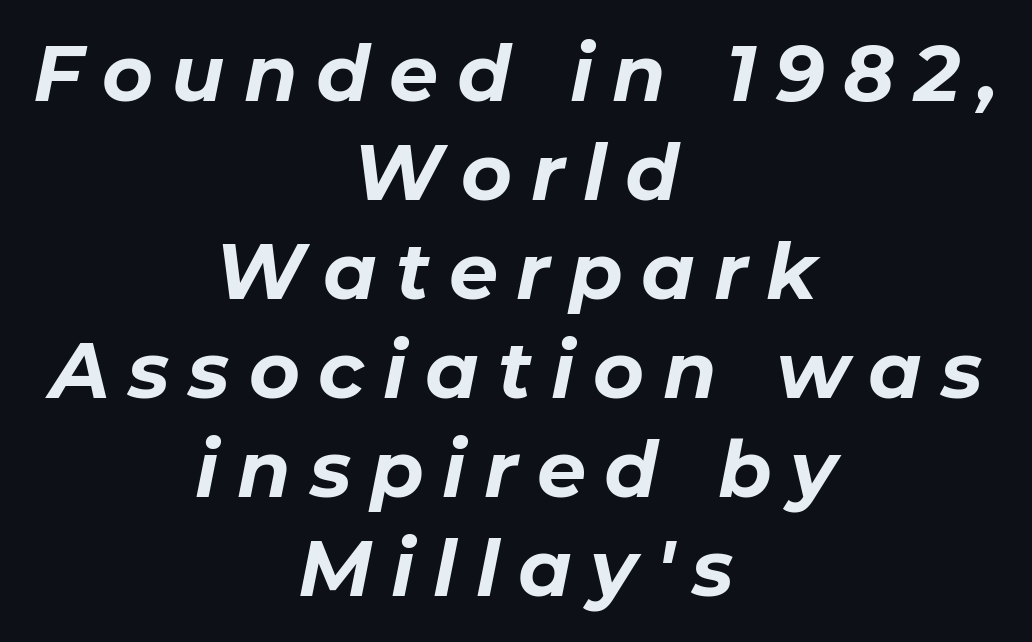
{"italic": "yes", "lean": "right", "slant_degrees": 11, "bold": "yes", "weight": "bold", "width": "normal", "stroke_contrast": "low", "x_height": "medium", "monospaced": "no", "underline": "no", "align": "center", "line_spacing": "normal", "line_spacing_ratio": 1.27, "letter_spacing": "wide", "letter_spacing_em": 0.24, "glyph_px": 78}
